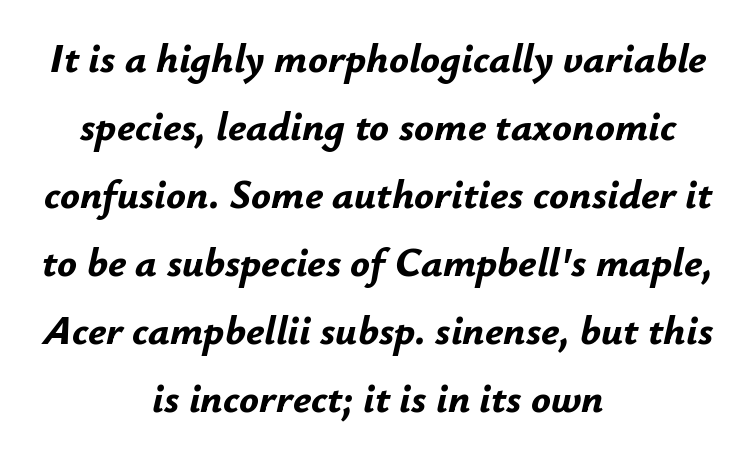
The image shows 41 px bold type, italic (leaning right); set centered, normal line spacing (1.66x), normal letter spacing, not underlined; low stroke contrast and a small x-height.
